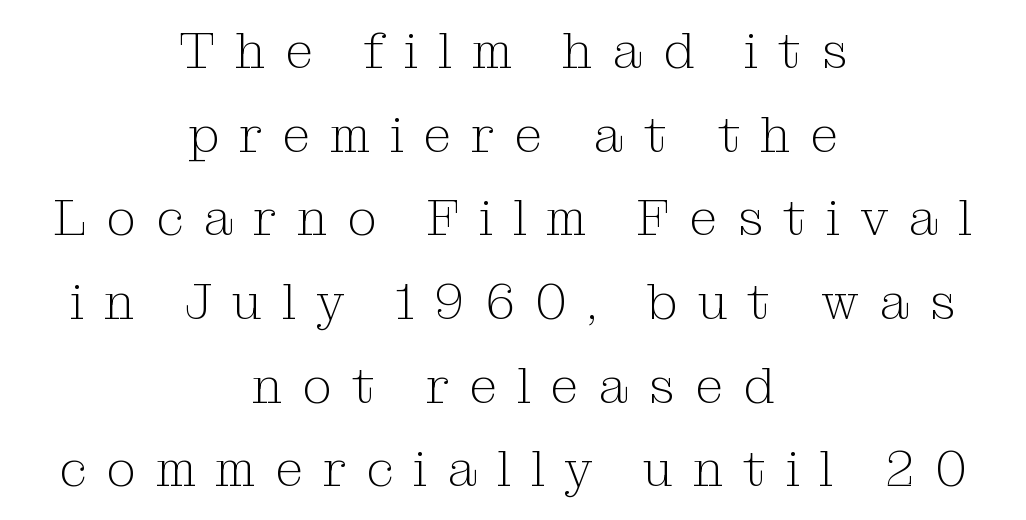
Tall strokes in this sample are plumb rather than angled. Varying glyph widths throughout — classic text-font behaviour. The passage shown is typeset with a serif family. Think standard paragraph weight, or any step lighter than that. Descender tails drop into unmarked territory. Neither beginnings nor endings align; midpoints do.
